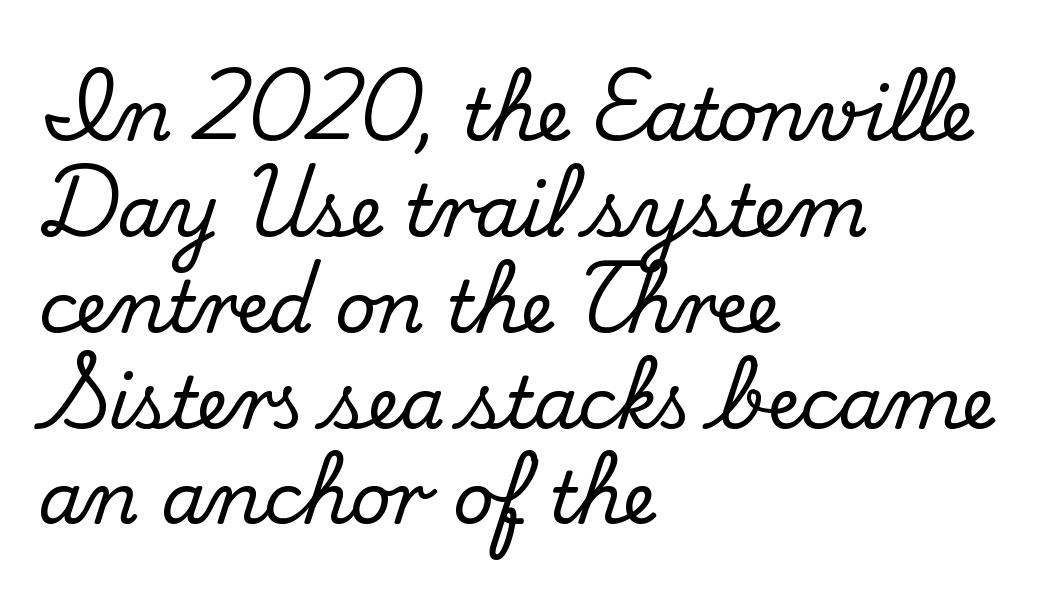
{"serif": "yes", "width": "normal", "stroke_contrast": "medium", "x_height": "small", "monospaced": "no", "underline": "no", "align": "left", "line_spacing": "normal", "line_spacing_ratio": 1.35, "letter_spacing": "normal", "letter_spacing_em": 0.0, "glyph_px": 71}
